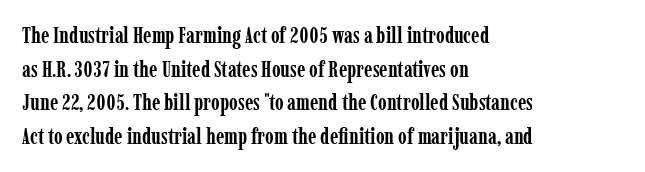
Q: Is the text bold? A: Yes.
Q: Is the text italic (slanted)? A: No, it is upright.
Q: Is the text underlined? A: No.
Q: How is the paragraph aligned? A: Left-aligned.
Q: Is the spacing between letters normal or unusually wide? A: Normal.
Q: Is the spacing between lines tight, normal or loose? A: Normal.
